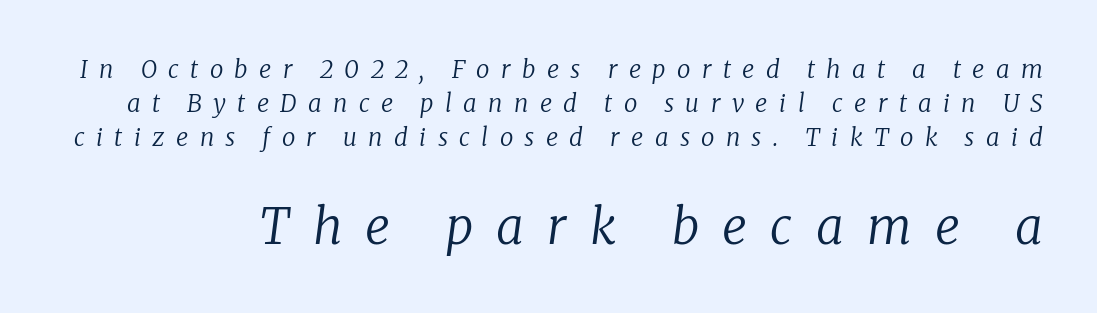
Beneath every word, the page is bare. If you measured baseline to baseline, you'd find a middling distance. Font category for this specimen: serif. Is this a heavy cut? Hardly; it is regular or lighter. A student would notice the bottom passage is typeset larger than what precedes it. Is the letter spacing exaggerated? Yes — the characters are pushed far apart.
